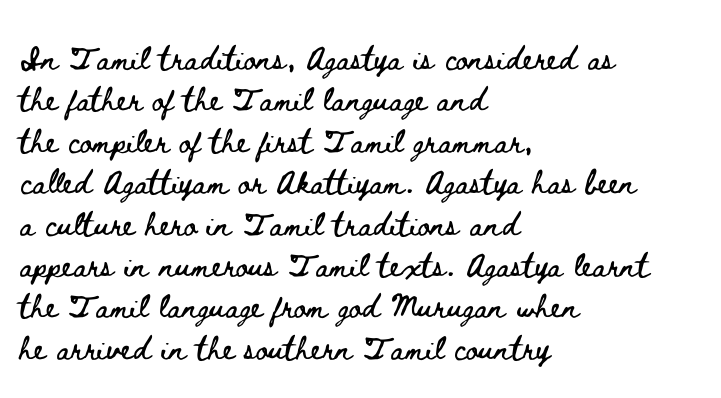
The image shows 30 px wide type; set left-aligned, normal line spacing (1.38x), normal letter spacing, not underlined; low stroke contrast and a small x-height.
